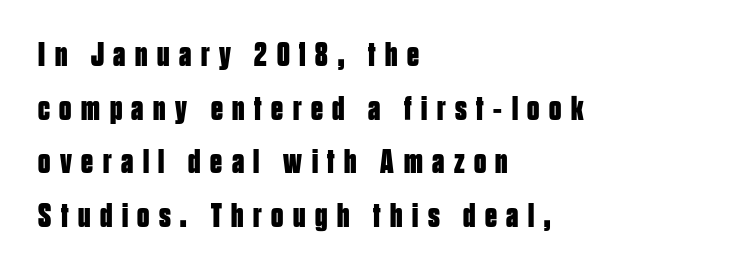
{"serif": "no", "italic": "no", "bold": "yes", "weight": "bold", "width": "condensed", "stroke_contrast": "low", "x_height": "large", "monospaced": "no", "underline": "no", "align": "left", "line_spacing": "normal", "line_spacing_ratio": 1.58, "letter_spacing": "wide", "letter_spacing_em": 0.28, "glyph_px": 34}
